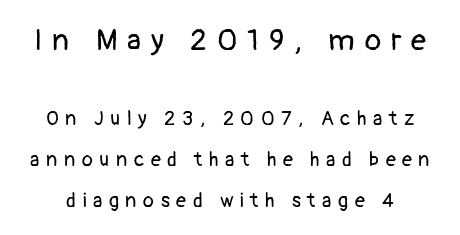
{"serif": "no", "italic": "no", "bold": "no", "weight": "regular", "width": "normal", "stroke_contrast": "low", "x_height": "medium", "monospaced": "no", "underline": "no", "line_spacing": "loose", "line_spacing_ratio": 2.04, "letter_spacing": "wide", "letter_spacing_em": 0.33, "larger_block": "first", "size_ratio": 1.5, "glyph_px": 30}
